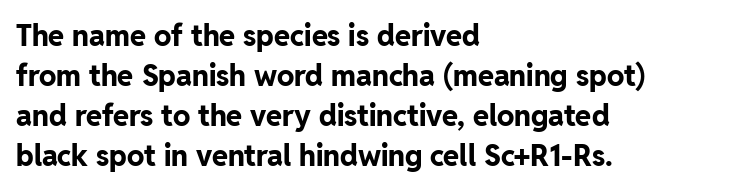
The image shows 29 px bold sans-serif type, upright; set left-aligned, normal line spacing (1.38x), normal letter spacing, not underlined; low stroke contrast and a medium x-height.
